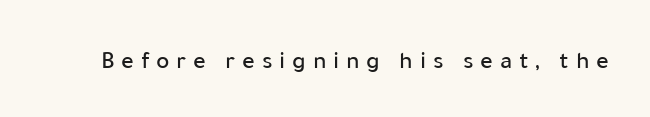
The image shows 25 px text type, upright; set unusually wide letter spacing (+0.27 em), not underlined.
